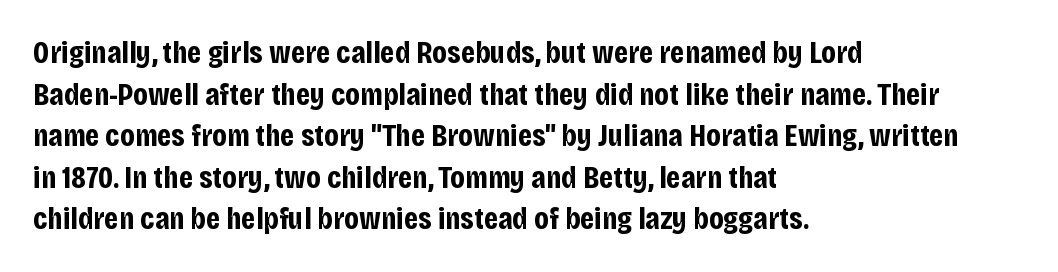
The image shows 32 px bold, condensed sans-serif type, upright; set left-aligned, normal line spacing (1.3x), normal letter spacing, not underlined; low stroke contrast and a large x-height.
